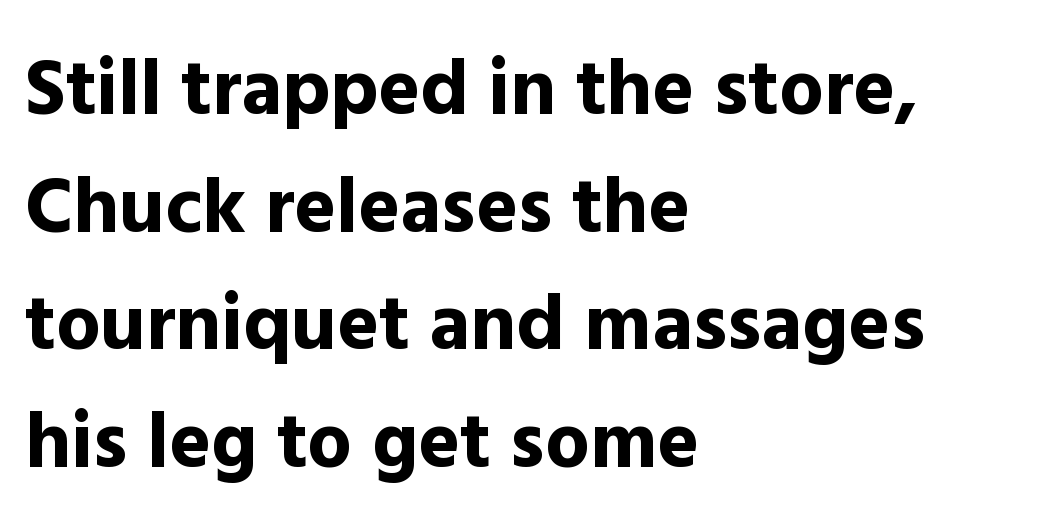
Q: Is the text bold? A: Yes.
Q: Is the text italic (slanted)? A: No, it is upright.
Q: Is the typeface a serif or a sans-serif typeface? A: Sans-serif.
Q: Is the text underlined? A: No.
Q: How is the paragraph aligned? A: Left-aligned.
Q: Is the spacing between letters normal or unusually wide? A: Normal.
Q: Is the spacing between lines tight, normal or loose? A: Normal.
Q: Width (condensed, normal, or wide)? A: Normal.
Q: x-height? A: Medium.
Q: Monospaced? A: No.
